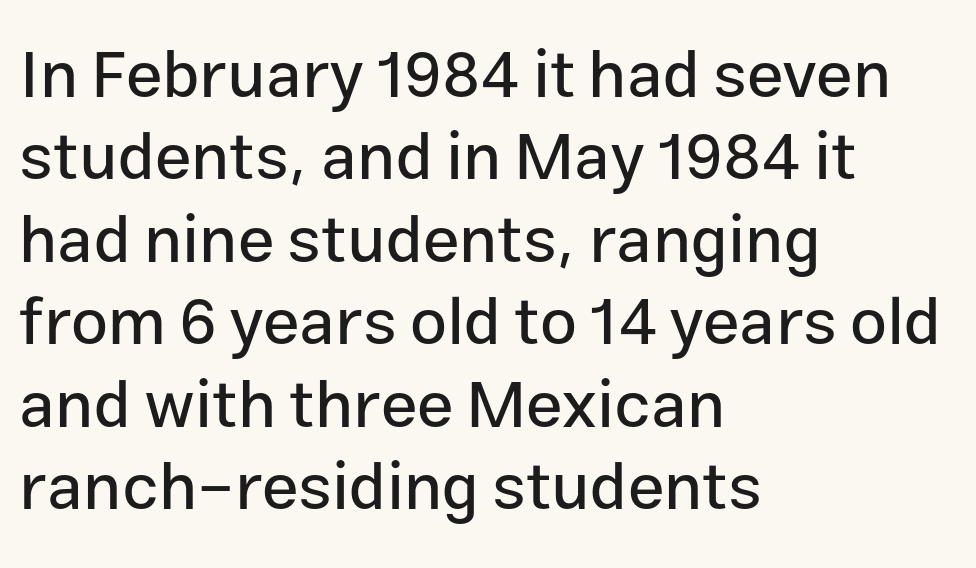
{"serif": "no", "italic": "no", "width": "normal", "stroke_contrast": "low", "x_height": "medium", "monospaced": "no", "underline": "no", "align": "left", "line_spacing": "normal", "line_spacing_ratio": 1.25, "letter_spacing": "normal", "letter_spacing_em": 0.0, "glyph_px": 66}
